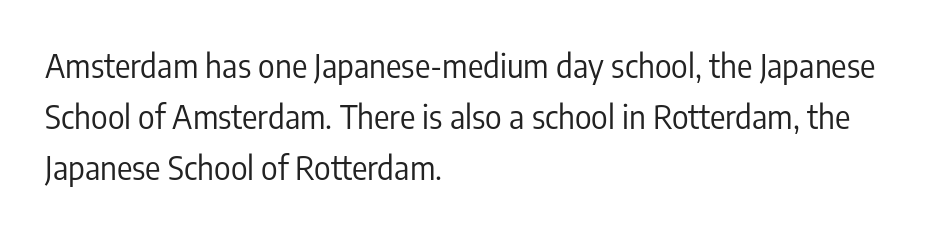
{"serif": "no", "italic": "no", "bold": "no", "weight": "regular", "width": "condensed", "stroke_contrast": "low", "x_height": "medium", "monospaced": "no", "underline": "no", "align": "left", "line_spacing": "normal", "line_spacing_ratio": 1.6, "letter_spacing": "normal", "letter_spacing_em": 0.0, "glyph_px": 32}
